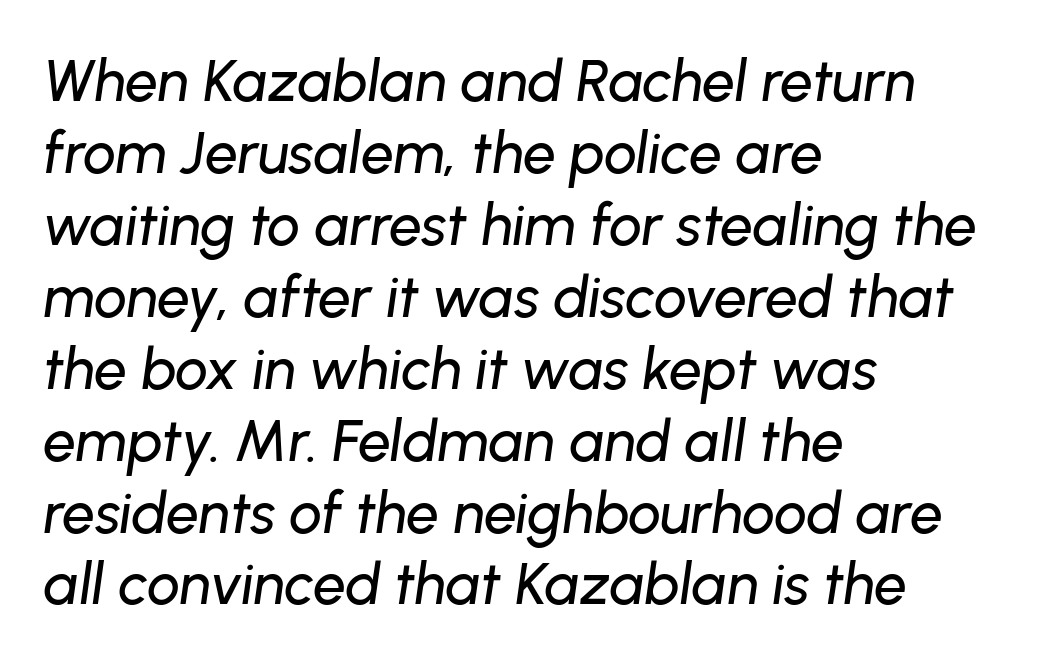
Teacher's note: observe the even left margin — that is flush-left alignment. Beneath every word, the page is bare. Looks like regular typesetting: each glyph gets only the width it needs. Slanted lettering throughout. Look at the tracking — it's just the regular setting, nothing added.
